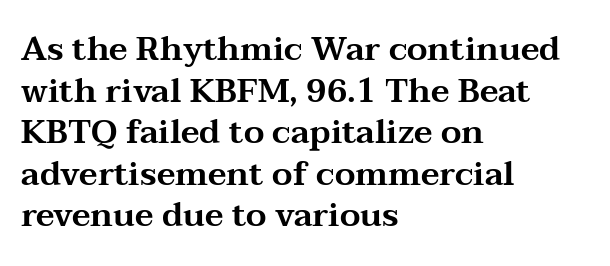
The space beneath each line is pristine and unruled. Varying glyph widths throughout — classic text-font behaviour. Nothing unusual about the tracking: characters are spaced as the font intends. The ragged edge is on the right, which tells us the setting is flush left.
